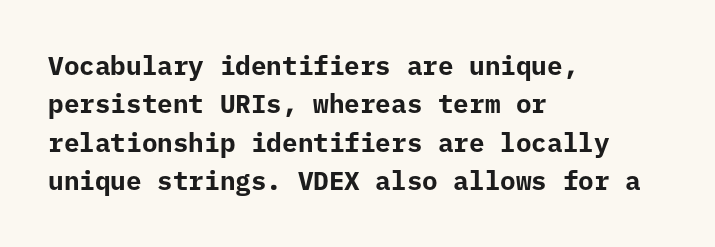
A typesetter would mark this as roman, not italic. Rule under the text: the space is simply empty. Layout note: lines flush left. The designer left line spacing at the default. What weight is shown? A full bold with thick strokes. This sample uses plain, unmodified letter spacing.
